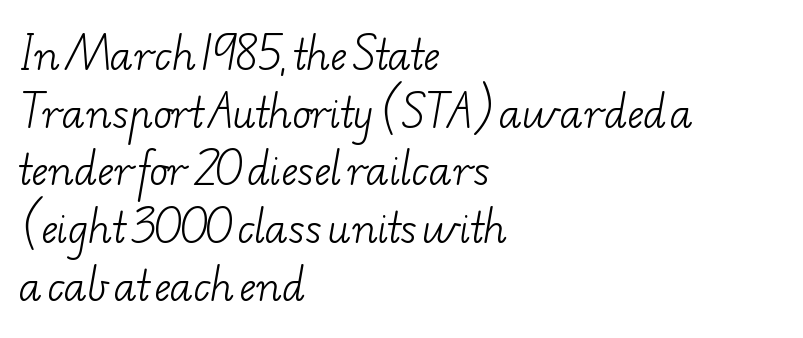
The area under the type is left untouched. Each stroke keeps to a modest, everyday thickness or less. To sum up the face: it has serifs. A typesetter would call this leading conventional body-copy spacing. Caption: standard tracking, unaltered. Line beginnings align vertically; line endings do not.
